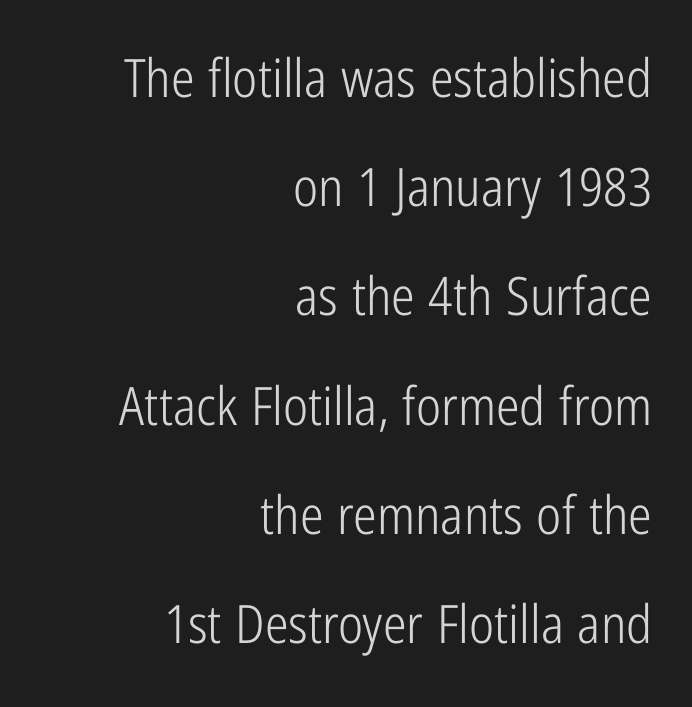
The image shows 53 px light, condensed sans-serif type, upright; set right-aligned, loose line spacing (2.06x), normal letter spacing, not underlined; low stroke contrast and a medium x-height.
